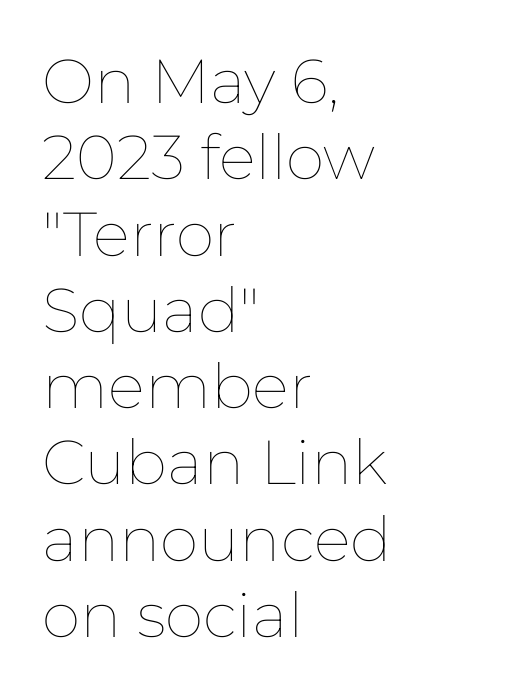
{"italic": "no", "bold": "no", "weight": "thin", "width": "normal", "stroke_contrast": "low", "x_height": "medium", "monospaced": "no", "underline": "no", "align": "left", "line_spacing_ratio": 1.23, "letter_spacing": "normal", "letter_spacing_em": 0.0, "glyph_px": 62}
